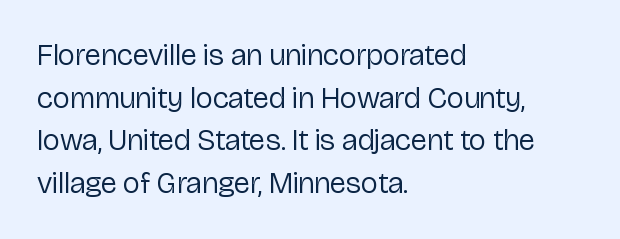
The image shows 30 px regular-weight sans-serif type, upright; set left-aligned, normal line spacing (1.42x), normal letter spacing, not underlined; low stroke contrast and a medium x-height.
